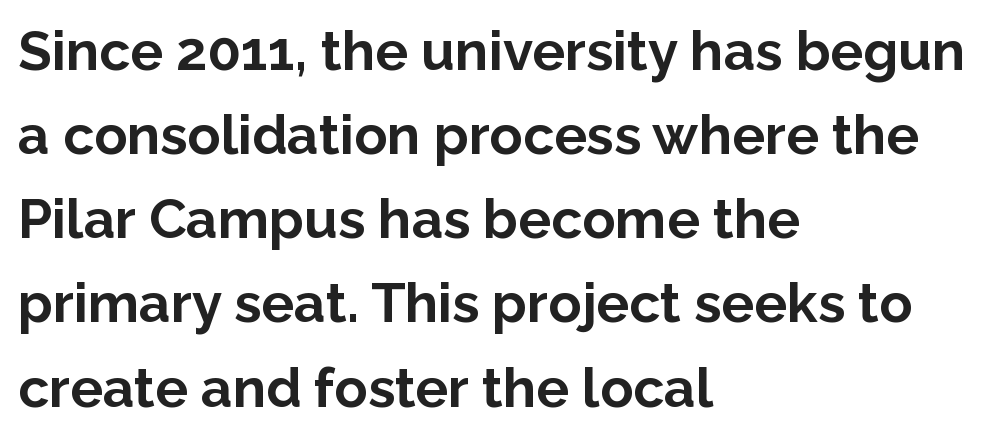
Q: Is the text bold? A: Yes.
Q: Is the text italic (slanted)? A: No, it is upright.
Q: Is the typeface a serif or a sans-serif typeface? A: Sans-serif.
Q: Is the text underlined? A: No.
Q: How is the paragraph aligned? A: Left-aligned.
Q: Is the spacing between letters normal or unusually wide? A: Normal.
Q: Is the spacing between lines tight, normal or loose? A: Normal.
Q: Width (condensed, normal, or wide)? A: Normal.
Q: Stroke contrast? A: Low.
Q: x-height? A: Medium.
Q: Monospaced? A: No.
